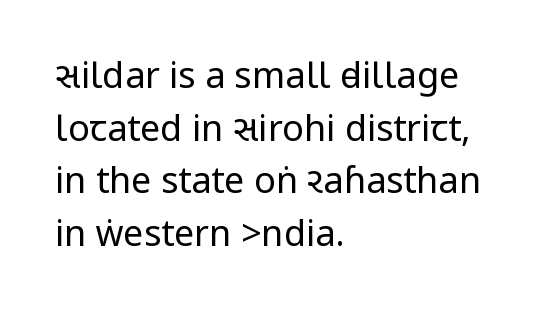
{"serif": "no", "italic": "no", "bold": "no", "weight": "regular", "width": "condensed", "stroke_contrast": "low", "underline": "no", "align": "left", "line_spacing": "normal", "line_spacing_ratio": 1.46, "letter_spacing": "normal", "letter_spacing_em": 0.0, "glyph_px": 36}
